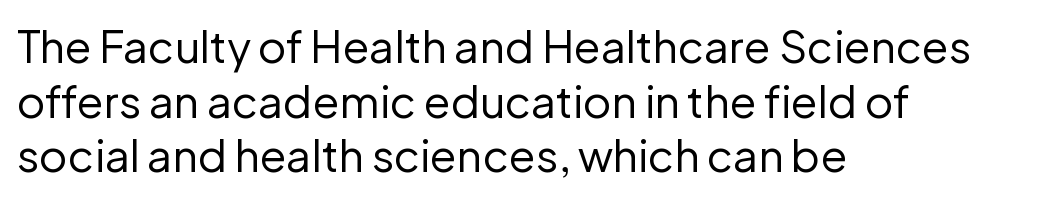
{"serif": "no", "italic": "no", "bold": "no", "weight": "regular", "width": "normal", "stroke_contrast": "low", "x_height": "medium", "monospaced": "no", "underline": "no", "align": "left", "line_spacing_ratio": 1.24, "letter_spacing": "normal", "letter_spacing_em": 0.0, "glyph_px": 44}
